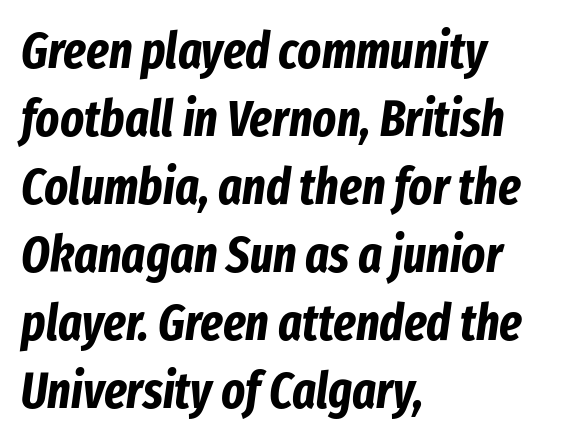
{"italic": "yes", "lean": "right", "slant_degrees": 8, "bold": "yes", "weight": "bold", "width": "condensed", "stroke_contrast": "low", "x_height": "medium", "monospaced": "no", "underline": "no", "align": "left", "line_spacing": "normal", "line_spacing_ratio": 1.36, "letter_spacing": "normal", "letter_spacing_em": 0.0, "glyph_px": 50}
